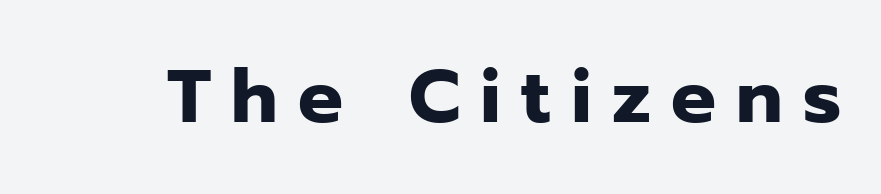
Q: Is the text bold? A: Yes.
Q: Is the text italic (slanted)? A: No, it is upright.
Q: Is the typeface a serif or a sans-serif typeface? A: Sans-serif.
Q: Is the text underlined? A: No.
Q: Is the spacing between letters normal or unusually wide? A: Unusually wide.
Q: Width (condensed, normal, or wide)? A: Normal.
Q: Stroke contrast? A: Low.
Q: x-height? A: Medium.
Q: Monospaced? A: No.
